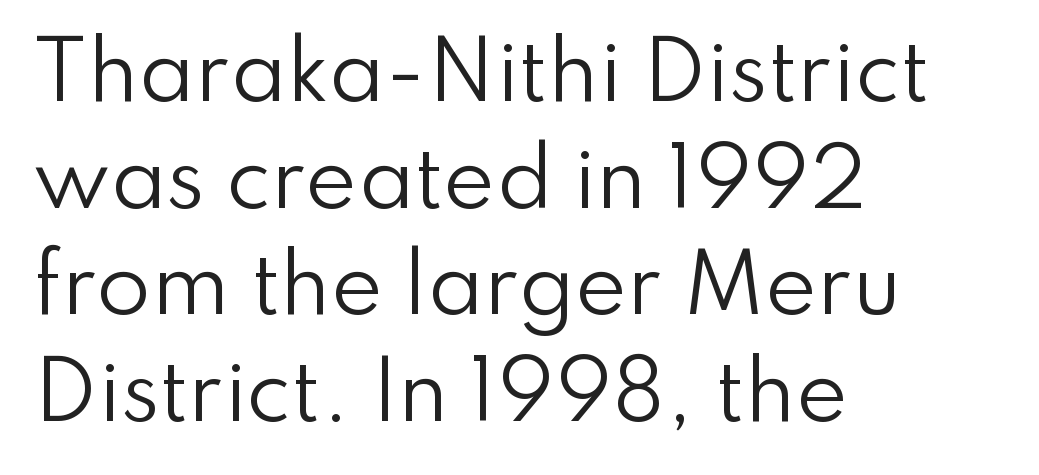
{"serif": "no", "italic": "no", "bold": "no", "weight": "regular", "width": "normal", "stroke_contrast": "low", "x_height": "small", "monospaced": "no", "underline": "no", "align": "left", "line_spacing": "normal", "line_spacing_ratio": 1.35, "letter_spacing": "normal", "letter_spacing_em": 0.0, "glyph_px": 79}
